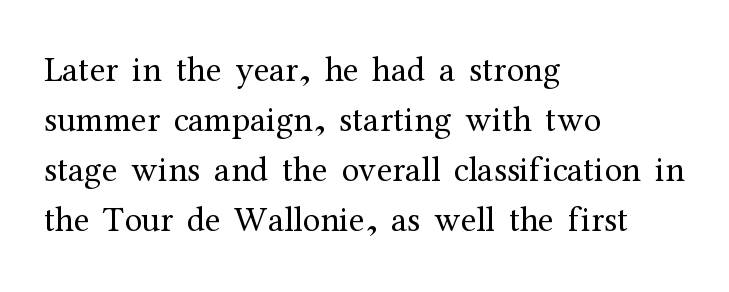
The image shows 35 px regular-weight serif type, upright; set left-aligned, normal line spacing (1.43x), normal letter spacing, not underlined; medium stroke contrast and a medium x-height.
